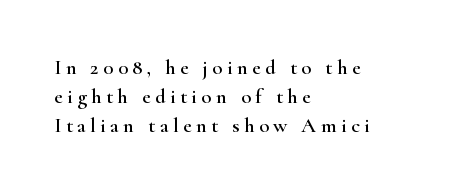
{"italic": "no", "underline": "no", "align": "left", "line_spacing": "normal", "line_spacing_ratio": 1.37, "letter_spacing": "wide", "letter_spacing_em": 0.21, "glyph_px": 21}
